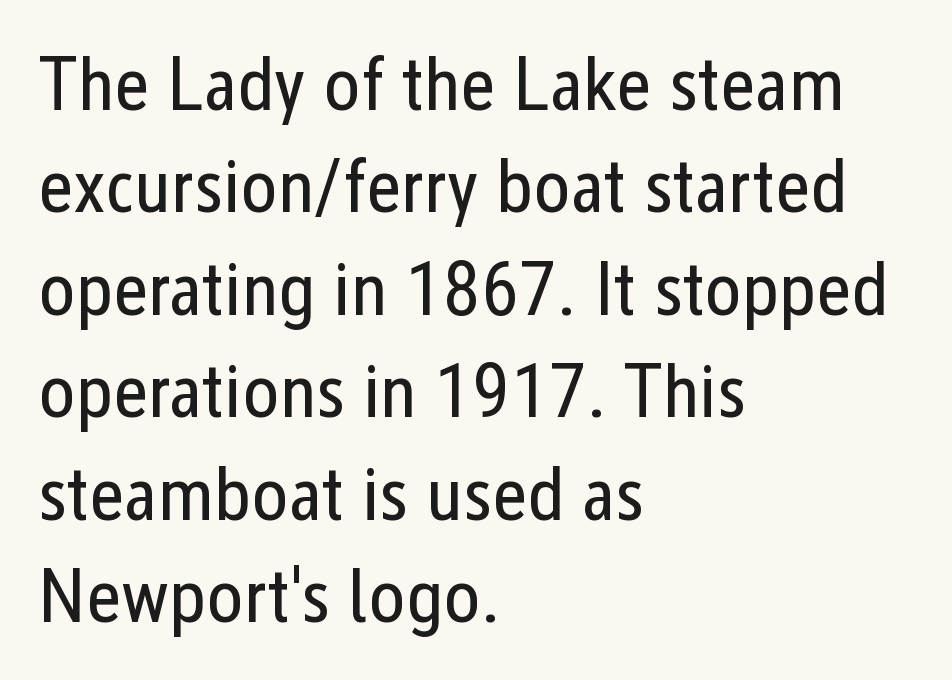
{"serif": "no", "italic": "no", "bold": "no", "weight": "regular", "width": "condensed", "stroke_contrast": "low", "x_height": "medium", "monospaced": "no", "underline": "no", "align": "left", "line_spacing": "normal", "line_spacing_ratio": 1.33, "letter_spacing": "normal", "letter_spacing_em": 0.0, "glyph_px": 77}
